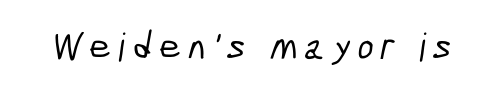
Q: Is the typeface a serif or a sans-serif typeface? A: Sans-serif.
Q: Is the text underlined? A: No.
Q: Width (condensed, normal, or wide)? A: Condensed.
Q: Stroke contrast? A: Low.
Q: x-height? A: Medium.
Q: Monospaced? A: No.
